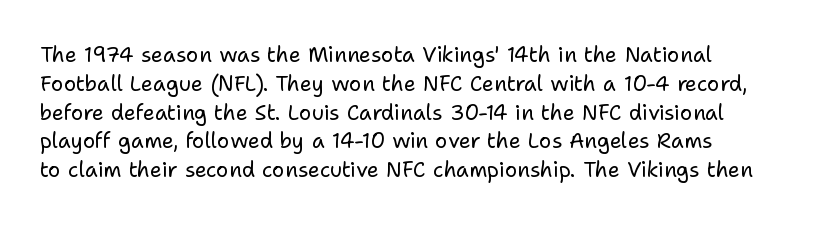
{"italic": "no", "bold": "no", "underline": "no", "align": "left", "line_spacing": "normal", "line_spacing_ratio": 1.37, "letter_spacing": "normal", "letter_spacing_em": 0.0, "glyph_px": 21}
